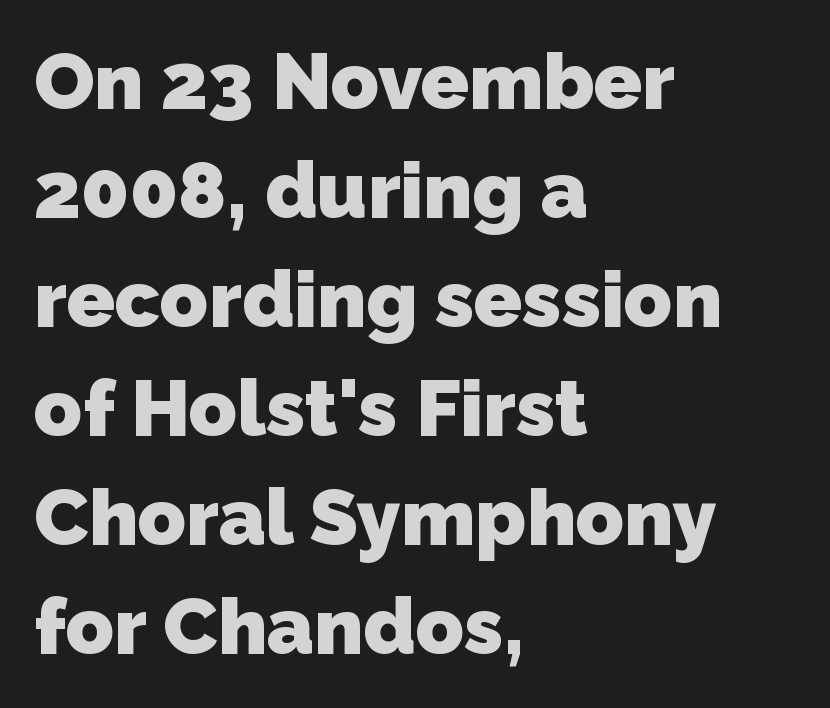
The strokes are fattened all the way to bold. Bare-footed words on every line. The face used here is proportionally spaced, like ordinary book or web type. Compared with a centered layout, this one pins lines to the left instead. Spacing between characters is what you'd get straight out of the box. Students, observe: this is what conventionally led text looks like.
